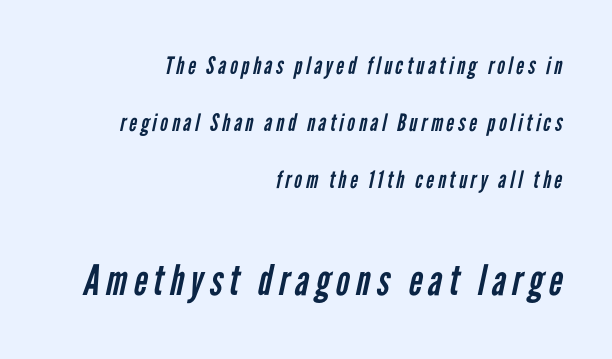
Proportional: the letters do not fall into vertical columns. A student would call this right alignment; a typographer would say flush right, rag left. Grotesque or geometric, the face here clearly has no serifs. How would I describe the line gaps? Wide and relaxed.
